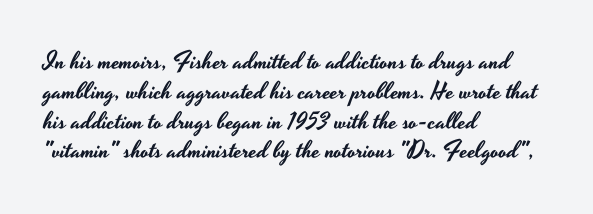
The space beneath each line is pristine and unruled. Short note: letters normally spaced. A classic flush-left, rag-right setting is used for this passage.
